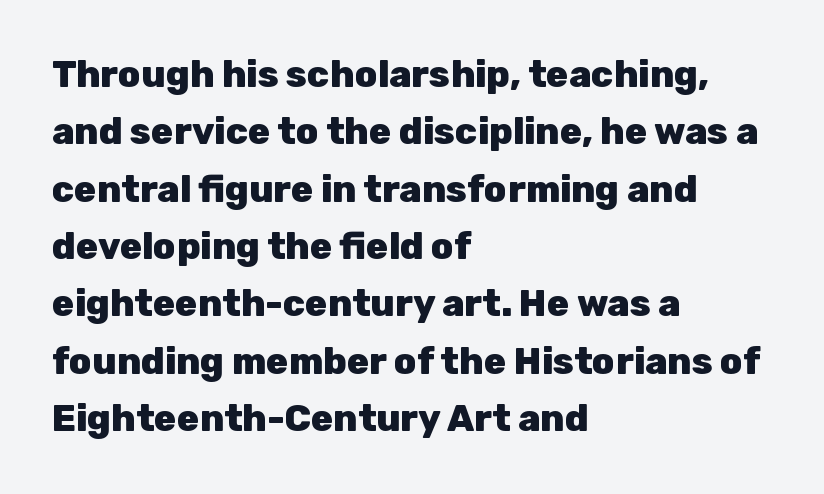
{"serif": "no", "italic": "no", "bold": "yes", "weight": "heavy", "width": "normal", "stroke_contrast": "low", "x_height": "medium", "monospaced": "no", "underline": "no", "align": "left", "line_spacing": "normal", "line_spacing_ratio": 1.55, "letter_spacing": "normal", "letter_spacing_em": 0.0, "glyph_px": 37}
